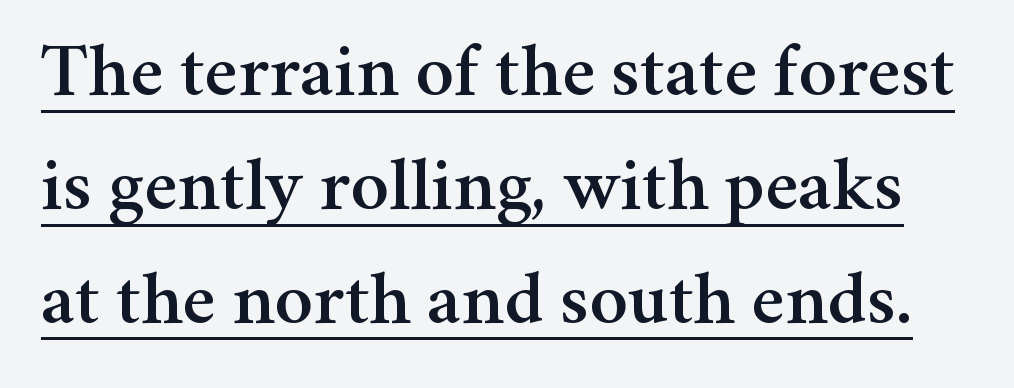
Q: Is the text italic (slanted)? A: No, it is upright.
Q: Is the typeface a serif or a sans-serif typeface? A: Serif.
Q: Is the text underlined? A: Yes.
Q: Is the spacing between letters normal or unusually wide? A: Normal.
Q: Is the spacing between lines tight, normal or loose? A: Normal.
Q: Width (condensed, normal, or wide)? A: Normal.
Q: Stroke contrast? A: Medium.
Q: x-height? A: Medium.
Q: Monospaced? A: No.
